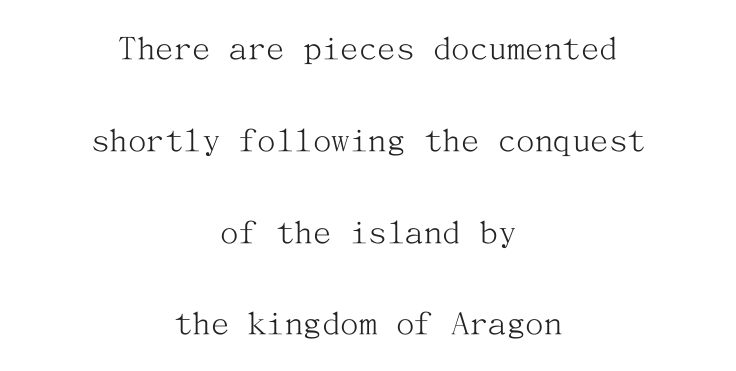
The image shows 37 px light serif type, upright; set centered, loose line spacing (2.48x), normal letter spacing, not underlined; medium stroke contrast and a medium x-height.
